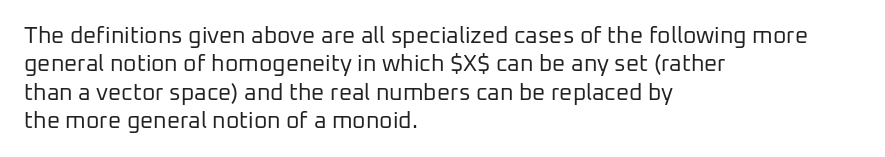
Nobody touched the tracking dial on this one. Visually the block forms a straight wall on the left and a jagged coastline on the right. Posture: upright roman. Beneath every word, the page is bare.
